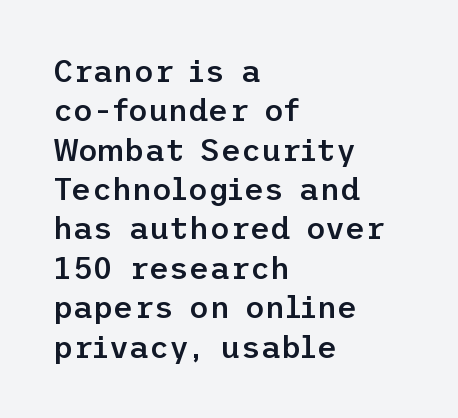
Q: Is the text bold? A: Semi-bold.
Q: Is the text italic (slanted)? A: No, it is upright.
Q: Is the typeface a serif or a sans-serif typeface? A: Sans-serif.
Q: Is the text underlined? A: No.
Q: How is the paragraph aligned? A: Left-aligned.
Q: Is the spacing between letters normal or unusually wide? A: Normal.
Q: Is the spacing between lines tight, normal or loose? A: Normal.
Q: Width (condensed, normal, or wide)? A: Normal.
Q: Stroke contrast? A: Low.
Q: x-height? A: Medium.
